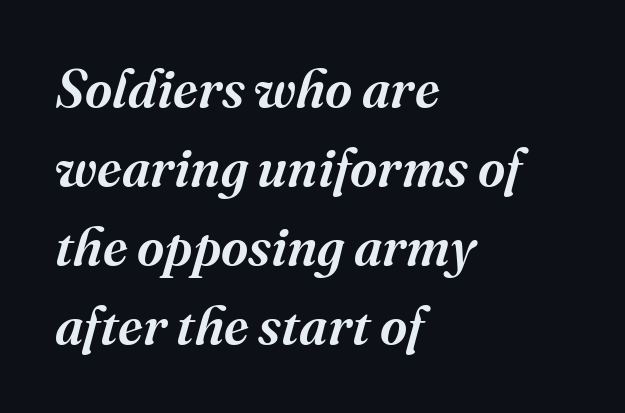
Horizontally, the lines are justified to the leading edge only. What weight is shown? A semibold, between regular and bold. Vertically, the passage feels balanced, rows spaced as you'd expect. Proportional: the letters do not fall into vertical columns. The designer went with a serif here, giving each stem small feet.
